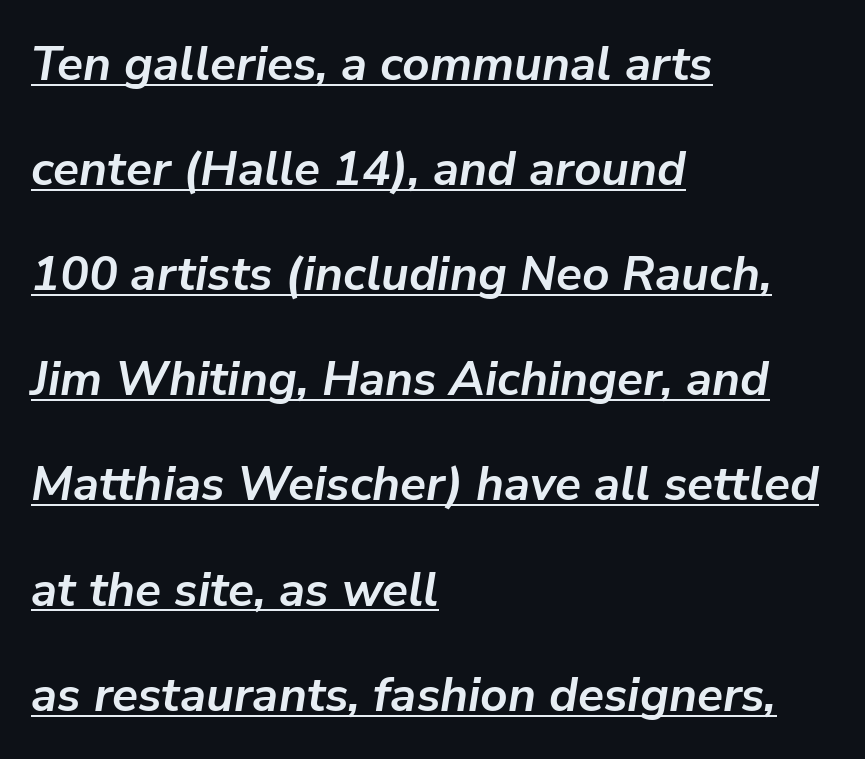
The image shows 48 px semibold type, italic (leaning right); set left-aligned, loose line spacing (2.19x), normal letter spacing, underlined; low stroke contrast and a medium x-height.
